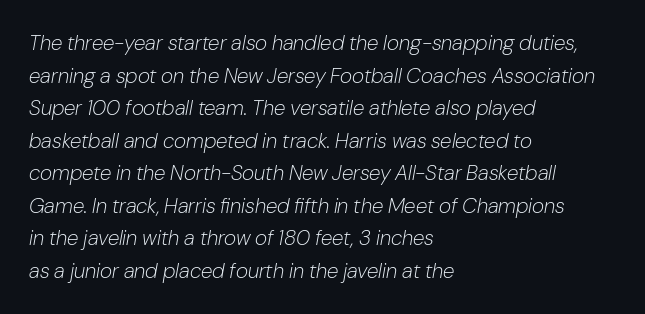
Q: Is the text bold? A: No.
Q: Is the text italic (slanted)? A: Yes, it leans right by about 10 degrees.
Q: Is the text underlined? A: No.
Q: How is the paragraph aligned? A: Left-aligned.
Q: Is the spacing between letters normal or unusually wide? A: Normal.
Q: Is the spacing between lines tight, normal or loose? A: Normal.
